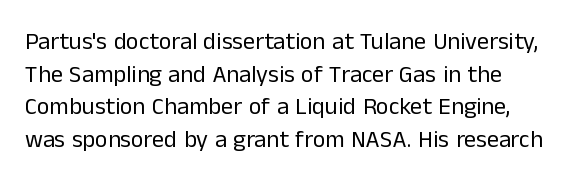
{"italic": "no", "bold": "no", "underline": "no", "line_spacing": "normal", "line_spacing_ratio": 1.36, "letter_spacing": "normal", "letter_spacing_em": 0.0, "glyph_px": 24}
